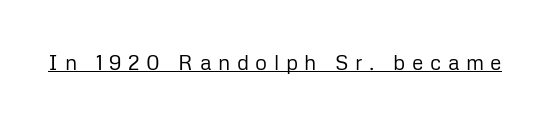
The image shows 21 px text type, upright; set unusually wide letter spacing (+0.31 em), underlined.
